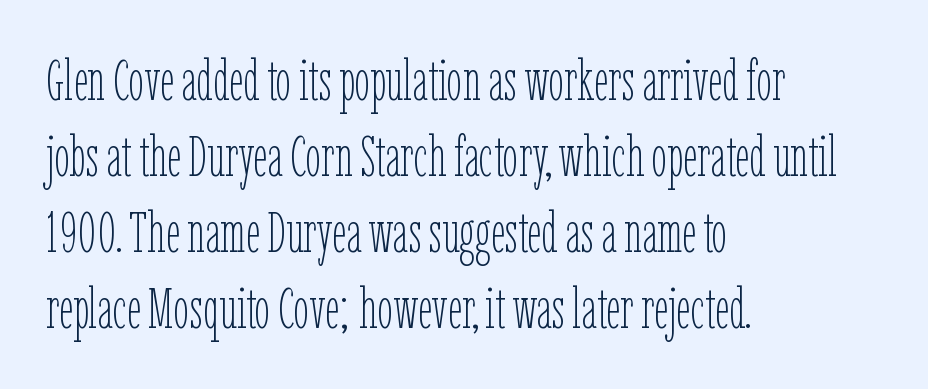
{"italic": "no", "bold": "no", "weight": "thin", "width": "condensed", "stroke_contrast": "low", "x_height": "medium", "monospaced": "no", "underline": "no", "align": "left", "line_spacing": "normal", "line_spacing_ratio": 1.36, "letter_spacing": "normal", "letter_spacing_em": 0.0, "glyph_px": 56}
